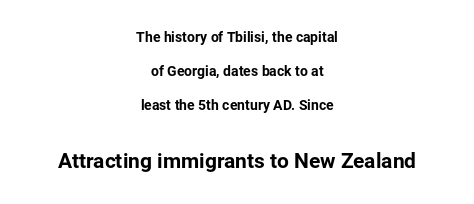
{"italic": "no", "underline": "no", "align": "center", "line_spacing": "loose", "line_spacing_ratio": 2.44, "letter_spacing": "normal", "letter_spacing_em": 0.0, "larger_block": "second", "size_ratio": 1.5, "glyph_px": 21}
